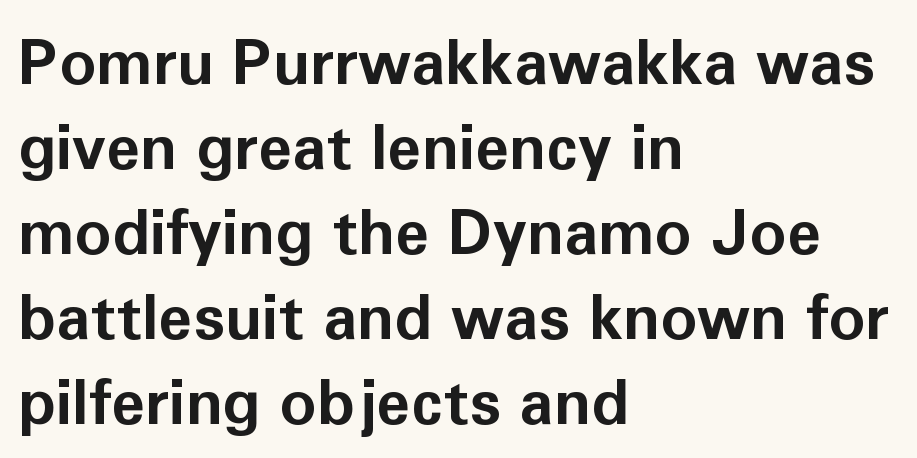
The image shows 62 px bold sans-serif type, upright; set left-aligned, normal line spacing (1.37x), normal letter spacing, not underlined; low stroke contrast and a medium x-height.
